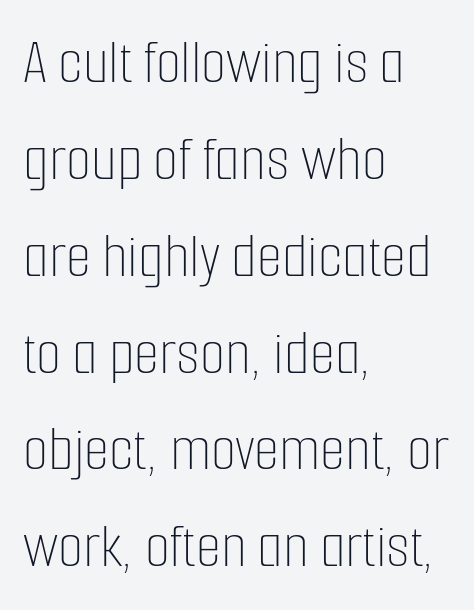
The face used here is proportionally spaced, like ordinary book or web type. This is roman type, the default non-slanted kind. Leading: standard. Every row of glyphs begins at an identical x-position on the left.
